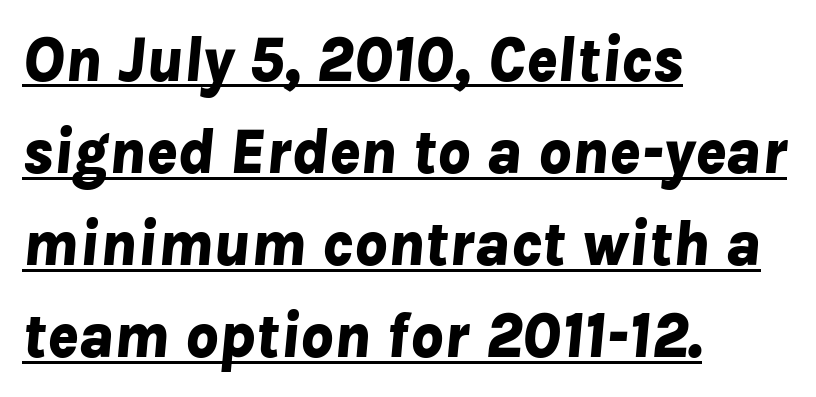
Q: Is the text bold? A: Yes.
Q: Is the text italic (slanted)? A: Yes, it leans right by about 8 degrees.
Q: Is the text underlined? A: Yes.
Q: How is the paragraph aligned? A: Left-aligned.
Q: Is the spacing between letters normal or unusually wide? A: Normal.
Q: Is the spacing between lines tight, normal or loose? A: Normal.
Q: Width (condensed, normal, or wide)? A: Normal.
Q: Stroke contrast? A: Low.
Q: x-height? A: Medium.
Q: Monospaced? A: No.
